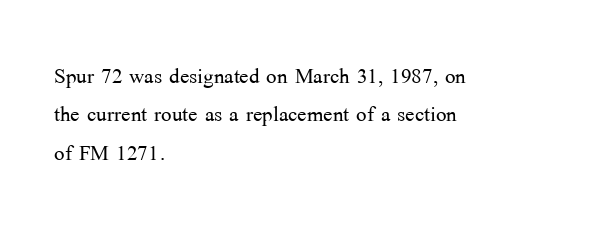
A typesetter would call this proportional, since set widths differ per character. The lines in this sample share a left origin and differ only in where they stop. Summary of vertical rhythm: regular, with standard interline spacing. Do the letters lean? They stand straight. In terms of letterspacing, this is plain default setting.
